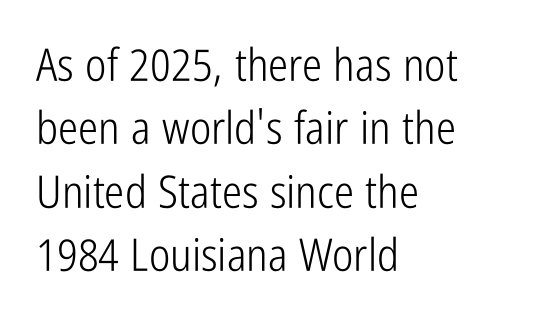
Casual observation: everything's shoved over to the left. The passage shown has conventional tracking throughout. Whoever set this chose a conventional vertical rhythm. Is this a fixed-width face? No — the glyphs have proportional, varying widths.
